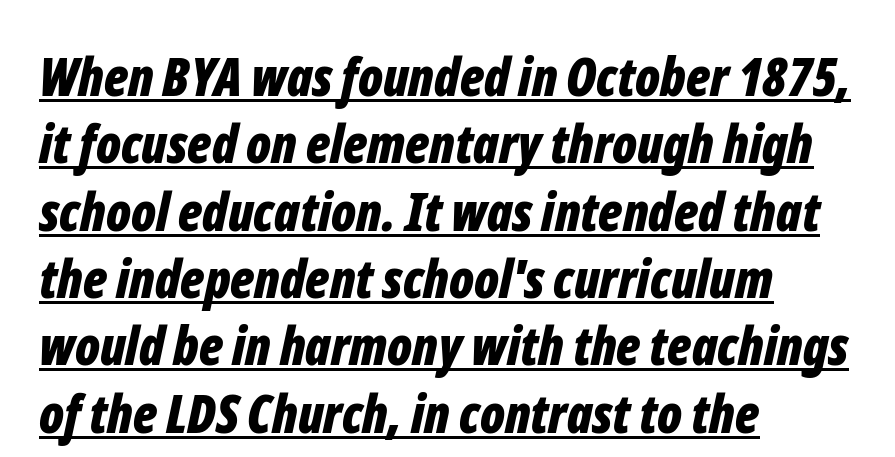
You can tell it's italic because the verticals aren't actually vertical. These characters rest on top of a visible drawn line. The horizontal fit of the characters is conventional and even. Look at the stroke-to-counter ratio: heavy, a bold. Short and long lines alike share a common starting point at left.
